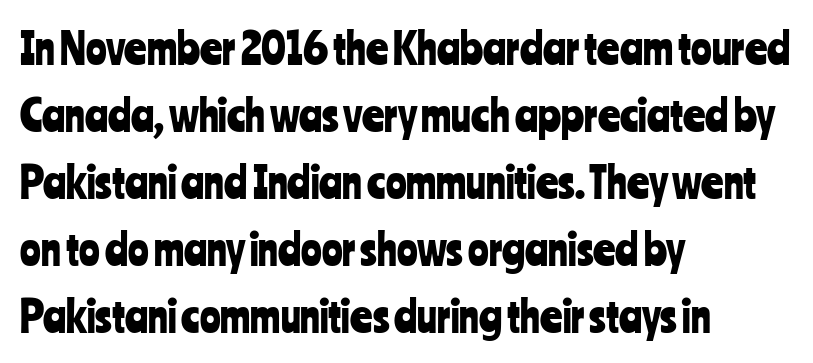
The face used here is proportionally spaced, like ordinary book or web type. Short note: letters normally spaced. The rendering shows plain stroke endings on the letterforms — a sans-serif design. The passage shown is not underscored anywhere.
